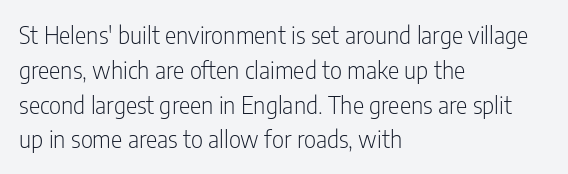
The image shows 24 px text type, upright; set left-aligned, normal line spacing (1.45x), normal letter spacing, not underlined.
